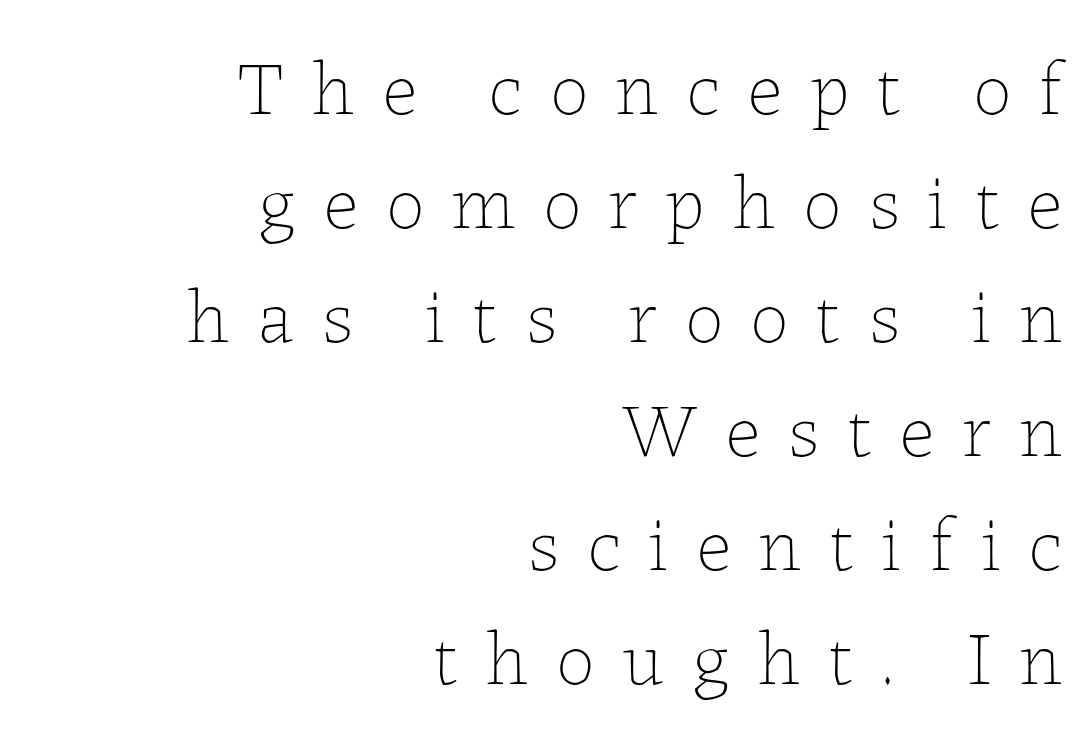
The image shows 77 px thin type, upright; set right-aligned, normal line spacing (1.48x), unusually wide letter spacing (+0.36 em), not underlined; low stroke contrast and a medium x-height.
